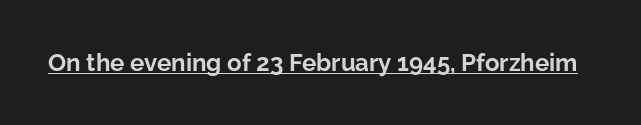
The image shows 24 px bold type, upright; set normal letter spacing, underlined.
